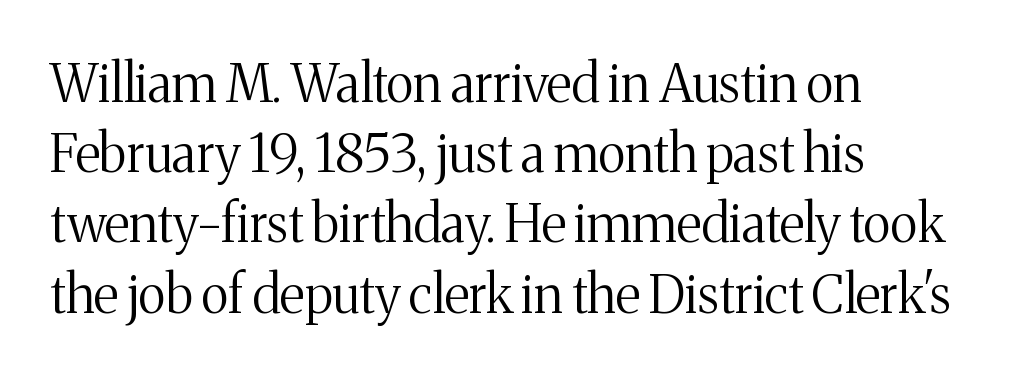
{"serif": "yes", "italic": "no", "bold": "no", "weight": "regular", "width": "normal", "stroke_contrast": "medium", "x_height": "medium", "monospaced": "no", "underline": "no", "align": "left", "line_spacing": "normal", "line_spacing_ratio": 1.35, "letter_spacing": "normal", "letter_spacing_em": 0.0, "glyph_px": 52}
